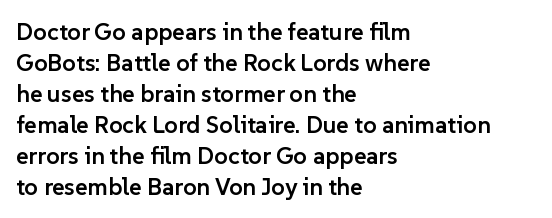
{"italic": "no", "bold": "semi", "underline": "no", "align": "left", "line_spacing": "normal", "line_spacing_ratio": 1.29, "letter_spacing": "normal", "letter_spacing_em": 0.0, "glyph_px": 24}
